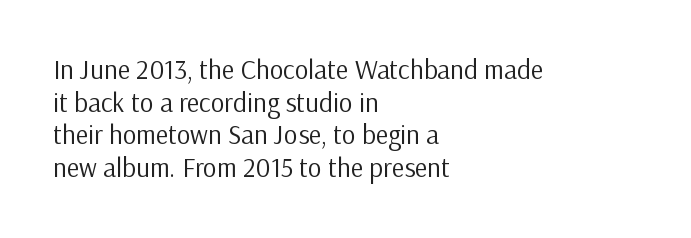
{"italic": "no", "bold": "no", "underline": "no", "align": "left", "line_spacing_ratio": 1.21, "letter_spacing": "normal", "letter_spacing_em": 0.0, "glyph_px": 27}
